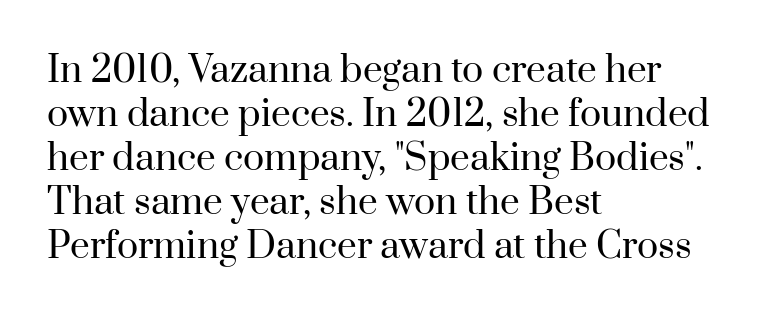
Here the designer chose a conventional face with non-uniform glyph widths. This is not heavy type; no bold has been used. If you drew a line through each stem, it would be perfectly vertical. Quick note: underline off.
